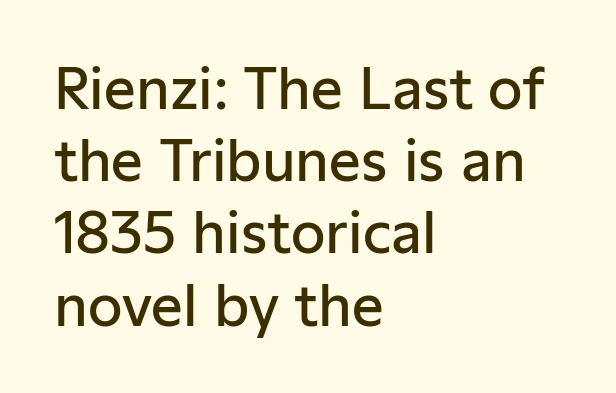
The paragraph has a hard left edge and a soft right edge. Nope, not italic — everything's standing straight. A bit beefed up — I'd call it semibold rather than bold. Check where the strokes stop: nothing finishes them off — pure sans. Check under the words: just untouched page. Look at the tracking — it's just the regular setting, nothing added.
